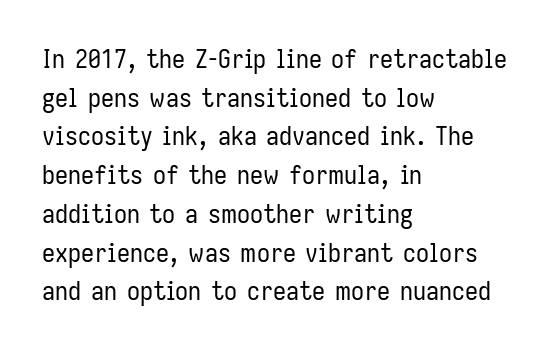
Q: Is the text bold? A: No.
Q: Is the text italic (slanted)? A: No, it is upright.
Q: Is the text underlined? A: No.
Q: How is the paragraph aligned? A: Left-aligned.
Q: Is the spacing between letters normal or unusually wide? A: Normal.
Q: Is the spacing between lines tight, normal or loose? A: Normal.
